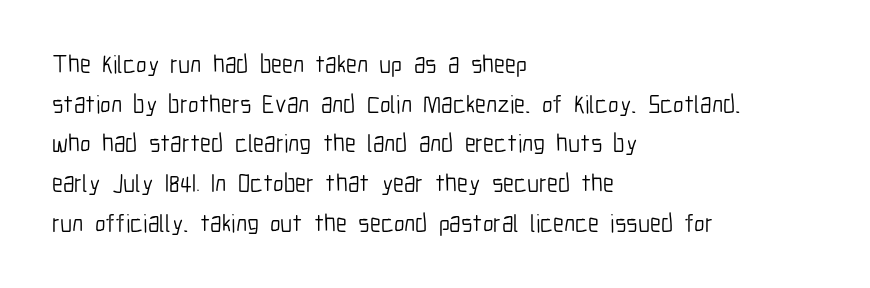
Q: Is the text bold? A: No.
Q: Is the text italic (slanted)? A: No, it is upright.
Q: Is the text underlined? A: No.
Q: How is the paragraph aligned? A: Left-aligned.
Q: Is the spacing between letters normal or unusually wide? A: Normal.
Q: Is the spacing between lines tight, normal or loose? A: Normal.
